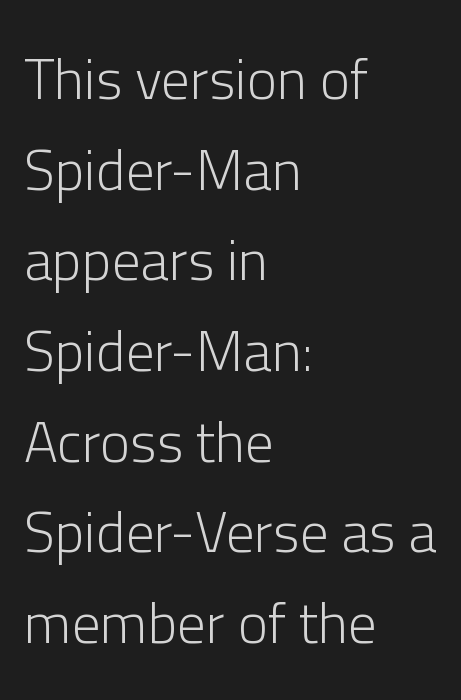
Q: Is the text bold? A: No.
Q: Is the text italic (slanted)? A: No, it is upright.
Q: Is the typeface a serif or a sans-serif typeface? A: Sans-serif.
Q: Is the text underlined? A: No.
Q: How is the paragraph aligned? A: Left-aligned.
Q: Is the spacing between letters normal or unusually wide? A: Normal.
Q: Is the spacing between lines tight, normal or loose? A: Normal.
Q: Width (condensed, normal, or wide)? A: Normal.
Q: Stroke contrast? A: Low.
Q: x-height? A: Medium.
Q: Monospaced? A: No.
